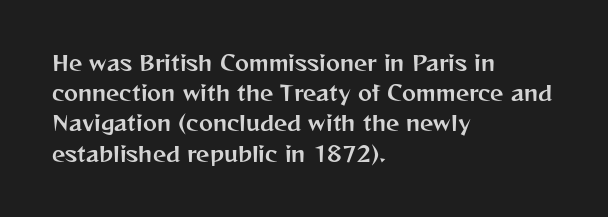
Q: Is the text italic (slanted)? A: No, it is upright.
Q: Is the text underlined? A: No.
Q: How is the paragraph aligned? A: Left-aligned.
Q: Is the spacing between letters normal or unusually wide? A: Normal.
Q: Is the spacing between lines tight, normal or loose? A: Normal.
